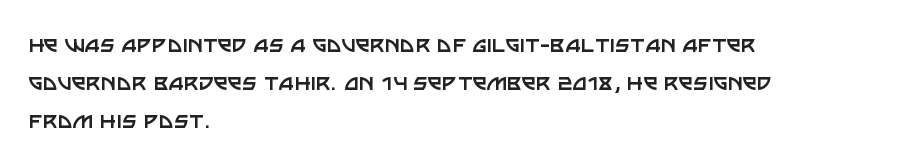
Q: Is the text bold? A: No.
Q: Is the text italic (slanted)? A: No, it is upright.
Q: Is the text underlined? A: No.
Q: How is the paragraph aligned? A: Left-aligned.
Q: Is the spacing between letters normal or unusually wide? A: Normal.
Q: Is the spacing between lines tight, normal or loose? A: Normal.
